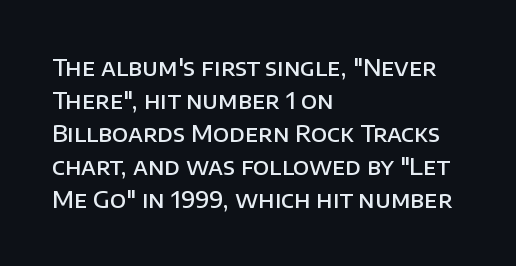
Q: Is the text bold? A: Semi-bold.
Q: Is the text italic (slanted)? A: No, it is upright.
Q: Is the text underlined? A: No.
Q: How is the paragraph aligned? A: Left-aligned.
Q: Is the spacing between letters normal or unusually wide? A: Normal.
Q: Is the spacing between lines tight, normal or loose? A: Normal.
